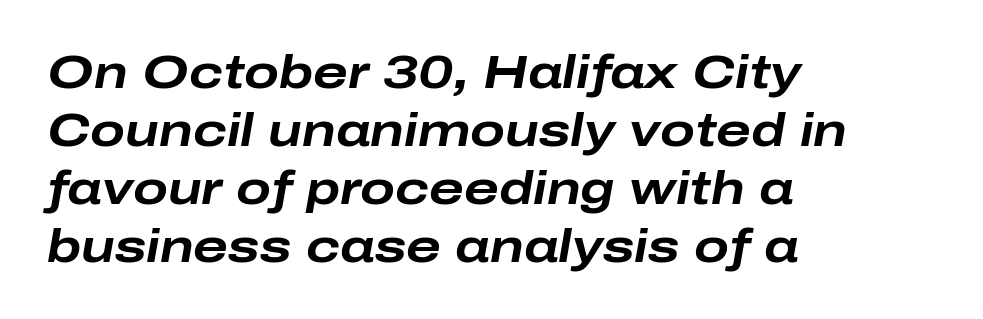
The image shows 46 px bold, wide type, italic (leaning right); set left-aligned, normal line spacing (1.26x), normal letter spacing, not underlined; low stroke contrast and a medium x-height.
